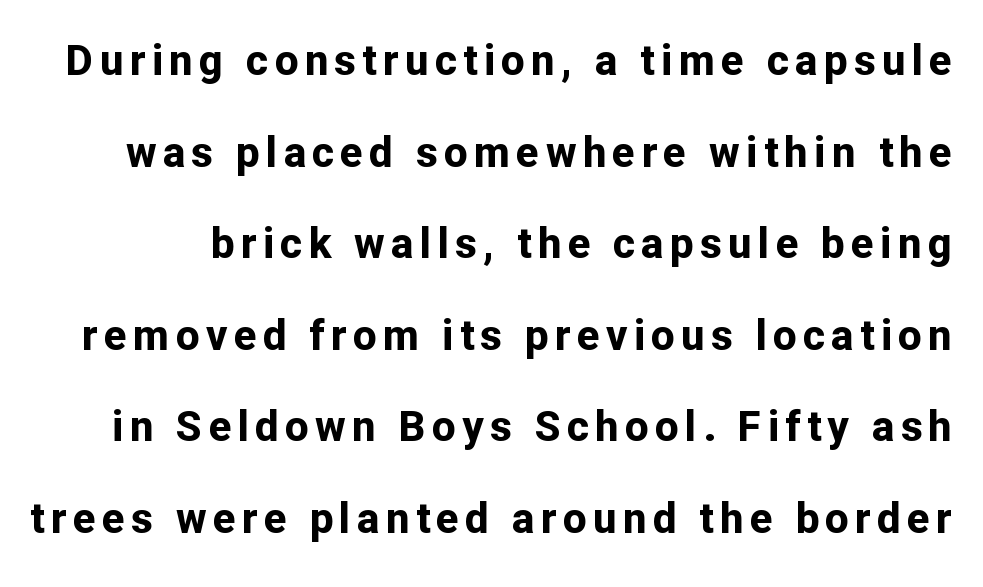
{"serif": "no", "italic": "no", "bold": "yes", "weight": "bold", "width": "normal", "stroke_contrast": "low", "x_height": "medium", "monospaced": "no", "underline": "no", "line_spacing": "loose", "line_spacing_ratio": 2.18, "glyph_px": 42}
